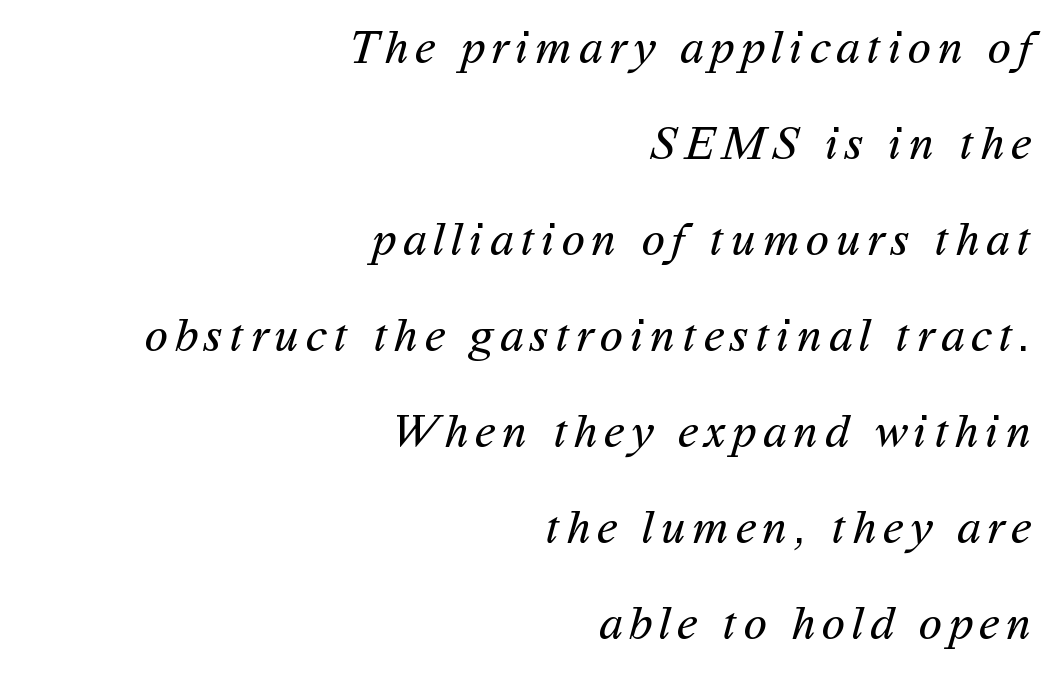
Q: Is the text bold? A: No.
Q: Is the typeface a serif or a sans-serif typeface? A: Sans-serif.
Q: Is the text underlined? A: No.
Q: How is the paragraph aligned? A: Right-aligned.
Q: Is the spacing between lines tight, normal or loose? A: Loose.
Q: Width (condensed, normal, or wide)? A: Normal.
Q: Stroke contrast? A: Medium.
Q: x-height? A: Medium.
Q: Monospaced? A: No.
